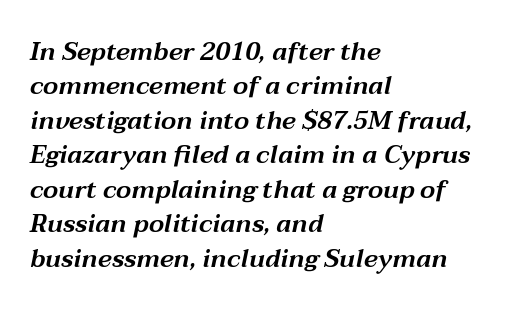
The compositor pushed each line to the left boundary. The leading is moderate, giving the passage an even texture. Characters follow at the spacing the type designer built in. The rendering applies a slant to the glyphs. The space beneath each line is pristine and unruled.
